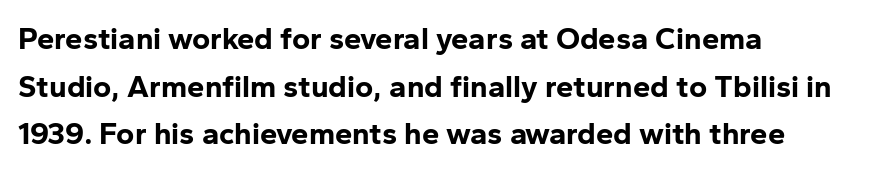
The image shows 31 px bold sans-serif type, upright; set left-aligned, normal line spacing (1.54x), normal letter spacing, not underlined; low stroke contrast and a medium x-height.
